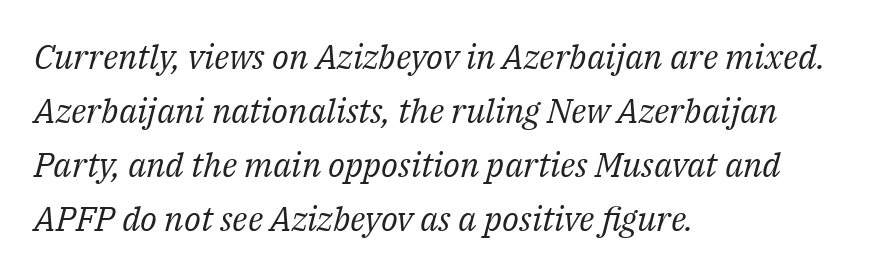
{"serif": "yes", "italic": "yes", "lean": "right", "slant_degrees": 14, "bold": "no", "weight": "regular", "width": "normal", "stroke_contrast": "medium", "x_height": "medium", "monospaced": "no", "underline": "no", "align": "left", "line_spacing": "normal", "line_spacing_ratio": 1.59, "letter_spacing": "normal", "letter_spacing_em": 0.0, "glyph_px": 34}
